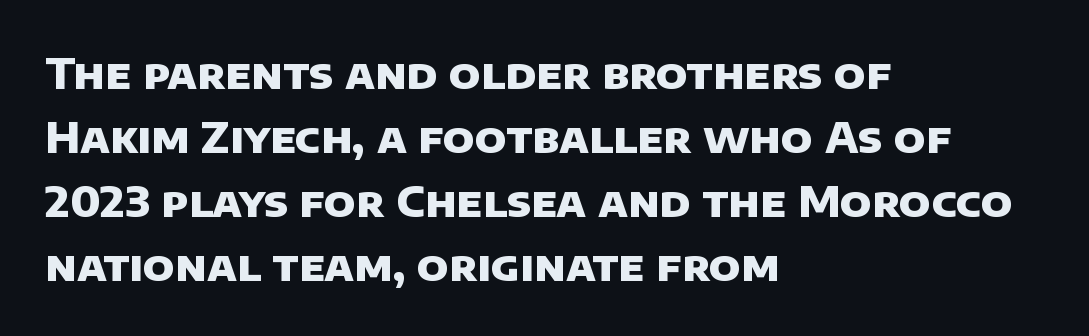
The image shows 42 px heavy sans-serif type; set left-aligned, normal line spacing (1.52x), normal letter spacing, not underlined; low stroke contrast and a large x-height.
